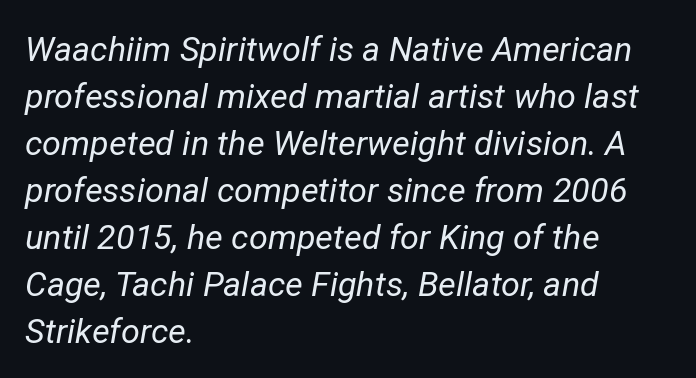
Q: Is the text bold? A: No.
Q: Is the text italic (slanted)? A: Yes, it leans right by about 12 degrees.
Q: Is the text underlined? A: No.
Q: How is the paragraph aligned? A: Left-aligned.
Q: Is the spacing between letters normal or unusually wide? A: Normal.
Q: Is the spacing between lines tight, normal or loose? A: Normal.
Q: Width (condensed, normal, or wide)? A: Normal.
Q: Stroke contrast? A: Low.
Q: x-height? A: Medium.
Q: Monospaced? A: No.
